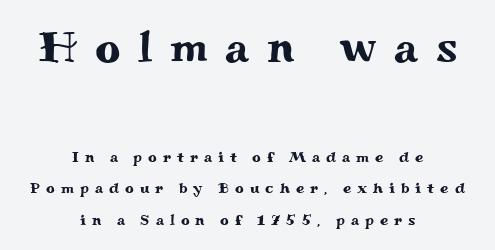
Whoever set this chose breathing room over compactness in the vertical rhythm. Spacing verdict: proportional, widths tailored to each character. Decoration check: the copy has no underline. Both edges are ragged and mirror each other, which tells us the setting is centered.
